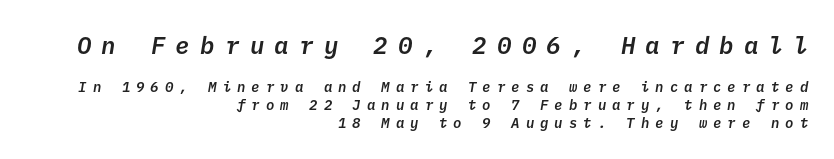
{"bold": "semi", "underline": "no", "align": "right", "line_spacing": "normal", "line_spacing_ratio": 1.28, "letter_spacing": "wide", "letter_spacing_em": 0.43, "larger_block": "first", "size_ratio": 1.71, "glyph_px": 24}
